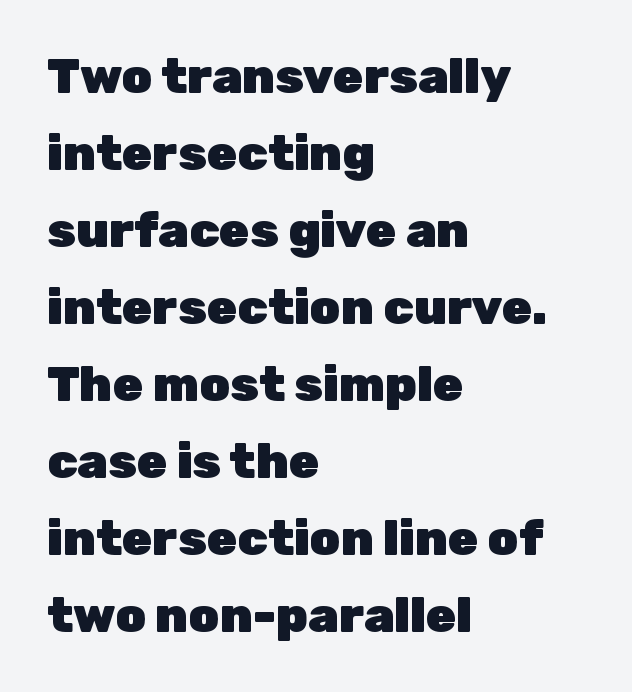
{"serif": "no", "italic": "no", "bold": "yes", "weight": "heavy", "width": "normal", "stroke_contrast": "low", "x_height": "medium", "monospaced": "no", "underline": "no", "align": "left", "line_spacing": "normal", "line_spacing_ratio": 1.57, "letter_spacing": "normal", "letter_spacing_em": 0.0, "glyph_px": 49}
